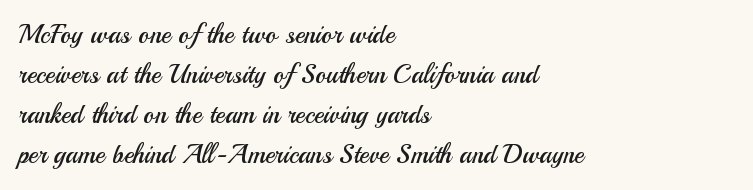
The image shows 26 px text type; set left-aligned, normal line spacing (1.54x), normal letter spacing, not underlined.
